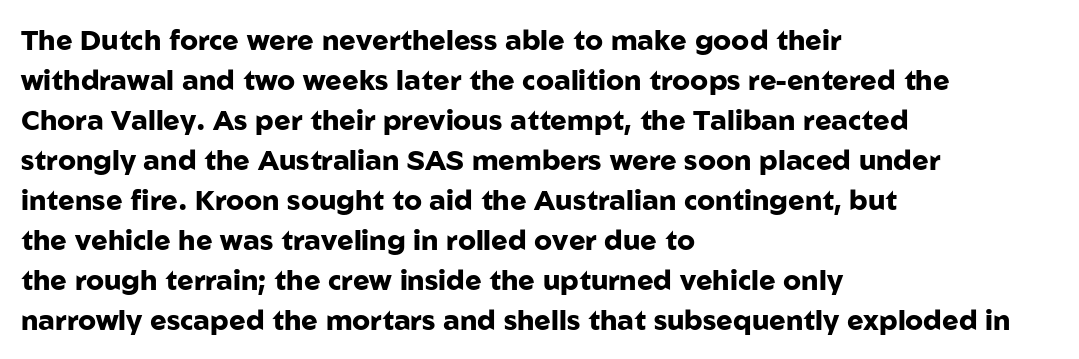
The image shows 28 px heavy sans-serif type, upright; set left-aligned, normal line spacing (1.43x), normal letter spacing, not underlined; low stroke contrast and a medium x-height.
